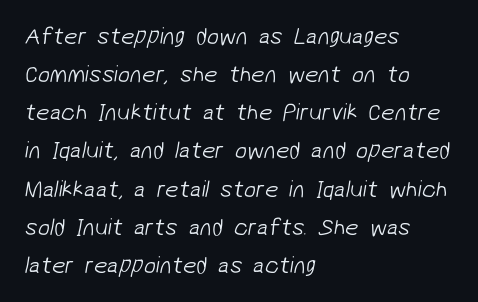
The space beneath each line is pristine and unruled. A normal amount of white space separates one row of letters from the next. Stem width sits at or under what a default text font uses. Alignment: flush left. Tracking here is standard; glyphs follow each other at the usual distance.
